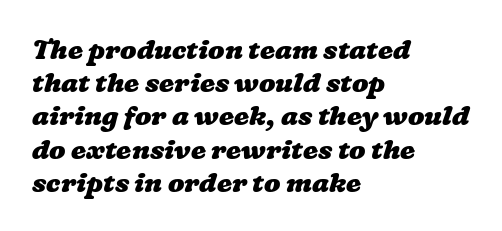
The image shows 27 px bold type; set left-aligned, line spacing 1.23x, normal letter spacing, not underlined.
